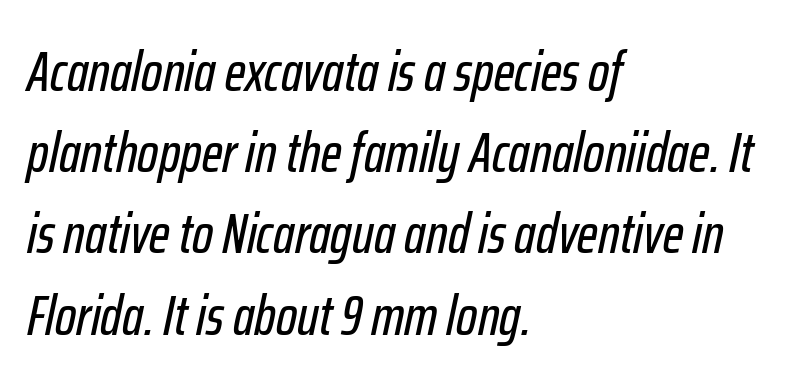
{"italic": "yes", "lean": "right", "slant_degrees": 12, "width": "condensed", "stroke_contrast": "low", "x_height": "medium", "monospaced": "no", "underline": "no", "align": "left", "line_spacing": "normal", "line_spacing_ratio": 1.45, "letter_spacing": "normal", "letter_spacing_em": 0.0, "glyph_px": 56}
